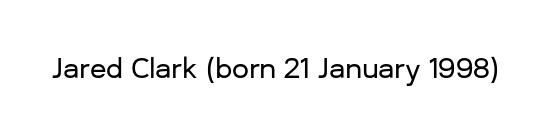
The image shows 27 px text type, upright; set normal letter spacing, not underlined.
